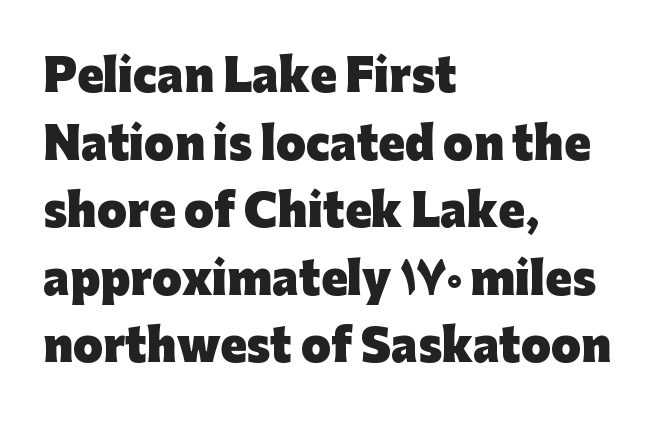
Q: Is the text bold? A: Yes.
Q: Is the text italic (slanted)? A: No, it is upright.
Q: Is the typeface a serif or a sans-serif typeface? A: Sans-serif.
Q: Is the text underlined? A: No.
Q: How is the paragraph aligned? A: Left-aligned.
Q: Is the spacing between letters normal or unusually wide? A: Normal.
Q: Is the spacing between lines tight, normal or loose? A: Normal.
Q: Width (condensed, normal, or wide)? A: Normal.
Q: Stroke contrast? A: Low.
Q: x-height? A: Medium.
Q: Monospaced? A: No.
